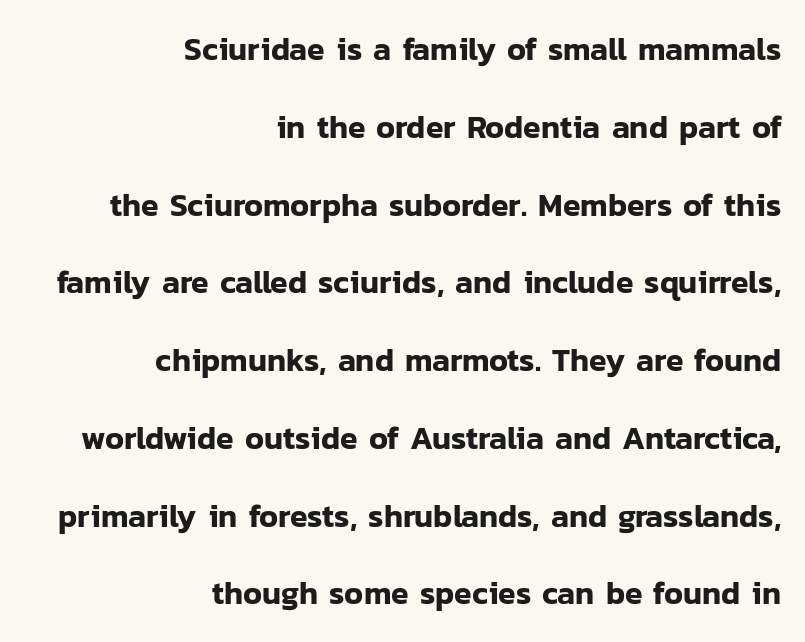
The image shows 32 px sans-serif type, upright; set right-aligned, loose line spacing (2.43x), normal letter spacing, not underlined; low stroke contrast and a medium x-height.
